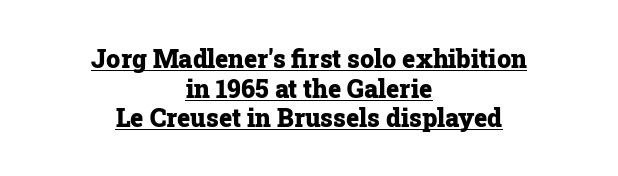
Q: Is the text bold? A: Yes.
Q: Is the text italic (slanted)? A: No, it is upright.
Q: Is the text underlined? A: Yes.
Q: How is the paragraph aligned? A: Centered.
Q: Is the spacing between letters normal or unusually wide? A: Normal.
